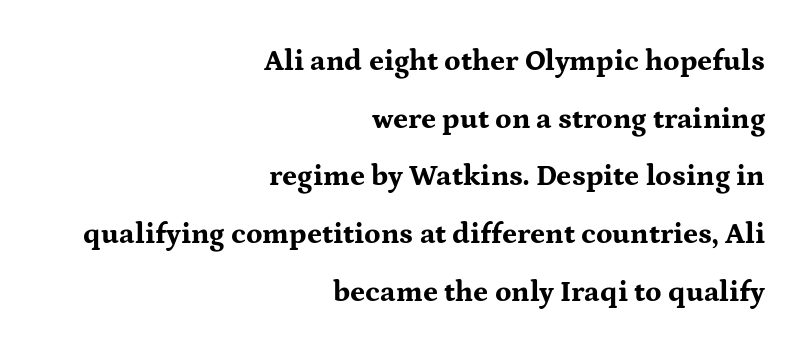
Q: Is the text bold? A: Yes.
Q: Is the text italic (slanted)? A: No, it is upright.
Q: Is the typeface a serif or a sans-serif typeface? A: Serif.
Q: Is the text underlined? A: No.
Q: How is the paragraph aligned? A: Right-aligned.
Q: Is the spacing between letters normal or unusually wide? A: Normal.
Q: Is the spacing between lines tight, normal or loose? A: Loose.
Q: Width (condensed, normal, or wide)? A: Wide.
Q: Stroke contrast? A: Medium.
Q: x-height? A: Medium.
Q: Monospaced? A: No.
